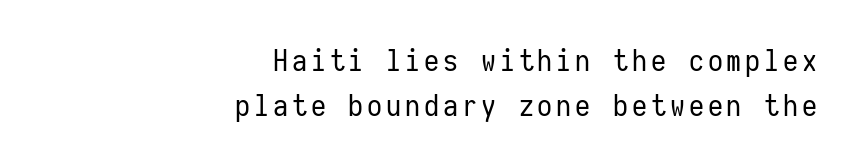
Q: Is the text bold? A: No.
Q: Is the text italic (slanted)? A: No, it is upright.
Q: Is the typeface a serif or a sans-serif typeface? A: Sans-serif.
Q: Is the text underlined? A: No.
Q: How is the paragraph aligned? A: Right-aligned.
Q: Is the spacing between lines tight, normal or loose? A: Normal.
Q: Width (condensed, normal, or wide)? A: Condensed.
Q: Stroke contrast? A: Low.
Q: x-height? A: Medium.
Q: Monospaced? A: Yes.
